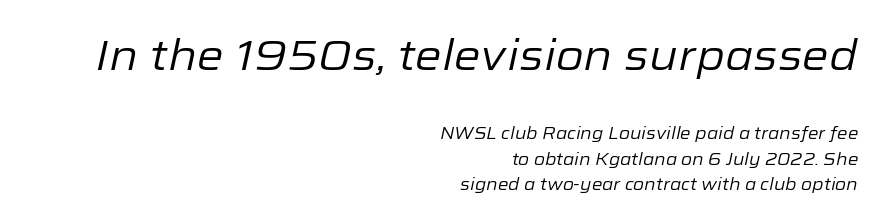
Words float on clear page, feet unadorned. Does the bottom block carry the larger type? No, the top block does. The tracking reads as untouched default to a designer's eye. The typeface has the unassuming heft of standard copy or less. Proportional: the letters do not fall into vertical columns.
